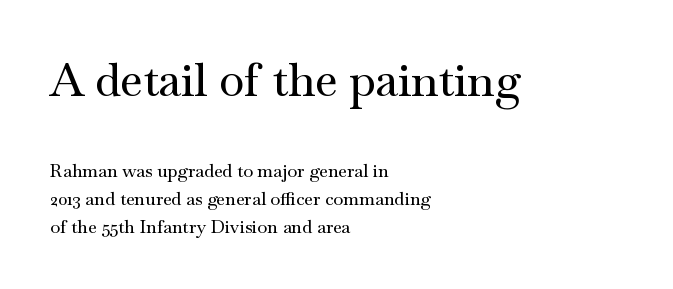
{"serif": "yes", "italic": "no", "width": "wide", "stroke_contrast": "medium", "x_height": "small", "monospaced": "no", "underline": "no", "align": "left", "line_spacing": "normal", "line_spacing_ratio": 1.56, "letter_spacing": "normal", "letter_spacing_em": 0.0, "larger_block": "first", "size_ratio": 2.56, "glyph_px": 46}
